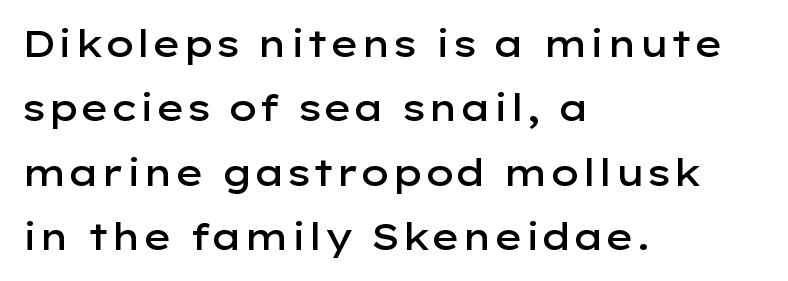
Q: Is the text bold? A: Semi-bold.
Q: Is the text italic (slanted)? A: No, it is upright.
Q: Is the typeface a serif or a sans-serif typeface? A: Sans-serif.
Q: Is the text underlined? A: No.
Q: How is the paragraph aligned? A: Left-aligned.
Q: Is the spacing between letters normal or unusually wide? A: Normal.
Q: Width (condensed, normal, or wide)? A: Wide.
Q: Stroke contrast? A: Low.
Q: x-height? A: Medium.
Q: Monospaced? A: No.
